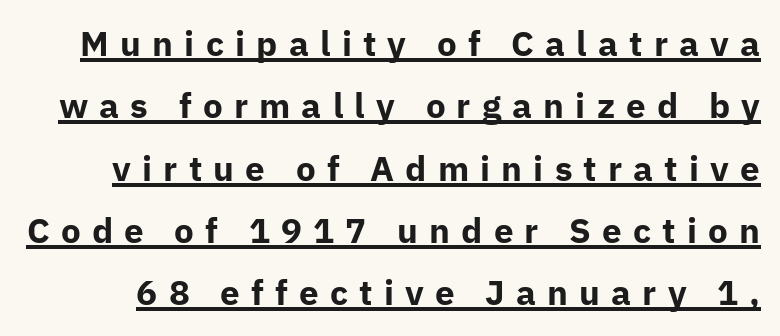
The image shows 35 px bold sans-serif type, upright; set line spacing 1.78x, unusually wide letter spacing (+0.32 em), underlined; low stroke contrast and a medium x-height.
